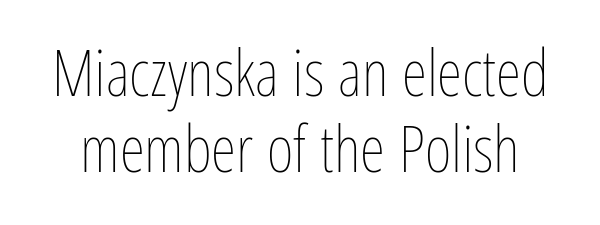
{"italic": "no", "bold": "no", "weight": "thin", "width": "condensed", "stroke_contrast": "low", "x_height": "medium", "monospaced": "no", "underline": "no", "line_spacing_ratio": 1.17, "letter_spacing": "normal", "letter_spacing_em": 0.0, "glyph_px": 65}
